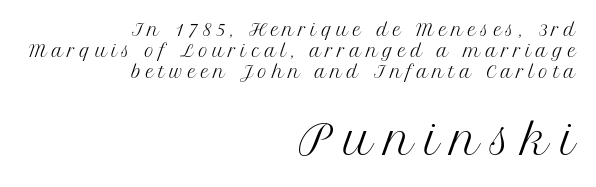
Q: Is the text bold? A: No.
Q: Is the text italic (slanted)? A: Yes.
Q: Is the text underlined? A: No.
Q: How is the paragraph aligned? A: Right-aligned.
Q: Is the spacing between letters normal or unusually wide? A: Unusually wide.
Q: Is the spacing between lines tight, normal or loose? A: Normal.
Q: Which block of text is set in a larger size, the first (top) or the second (bottom)? A: The second (bottom) one.
Q: Width (condensed, normal, or wide)? A: Normal.
Q: Stroke contrast? A: Medium.
Q: x-height? A: Medium.
Q: Monospaced? A: No.
